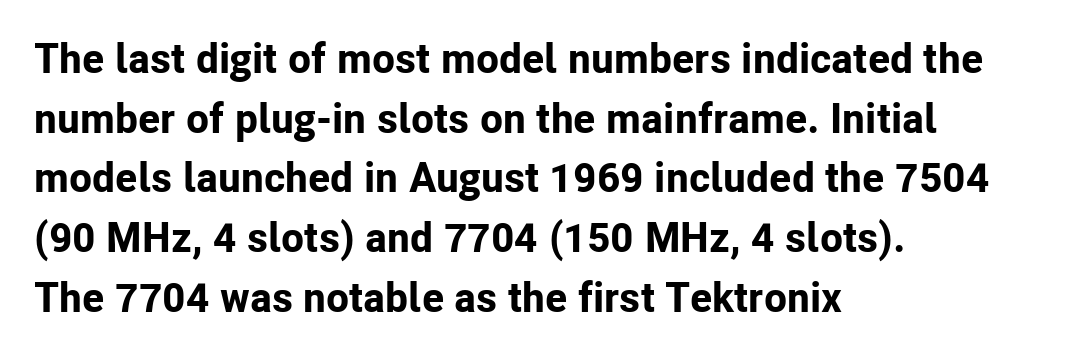
The image shows 42 px bold sans-serif type, upright; set left-aligned, normal line spacing (1.42x), normal letter spacing, not underlined; low stroke contrast and a medium x-height.
